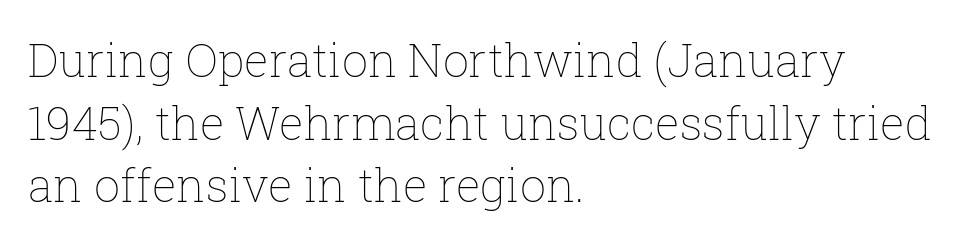
Here the designer chose a conventional face with non-uniform glyph widths. Nope, not italic — everything's standing straight. Alignment: flush left. Glance below the letters and you will spot only blank space.
